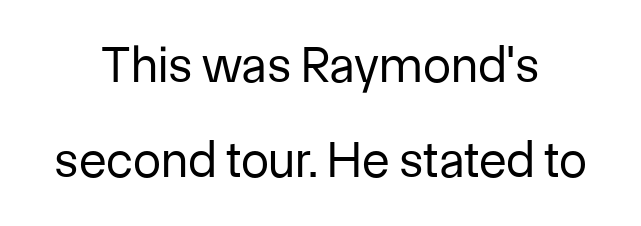
{"serif": "no", "italic": "no", "bold": "no", "weight": "regular", "width": "normal", "stroke_contrast": "low", "x_height": "medium", "monospaced": "no", "underline": "no", "align": "center", "line_spacing_ratio": 1.87, "letter_spacing": "normal", "letter_spacing_em": 0.0, "glyph_px": 51}
